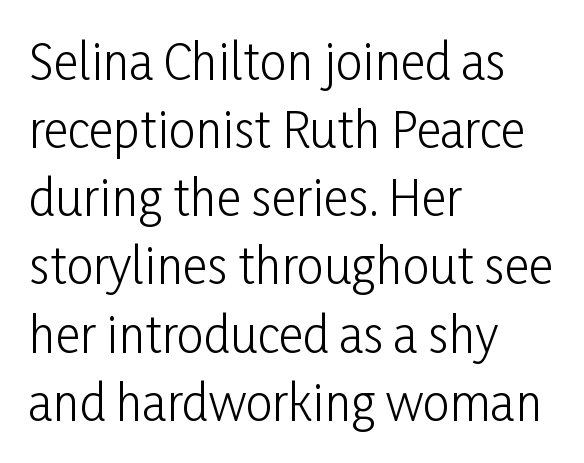
The image shows 48 px light, condensed sans-serif type, upright; set left-aligned, normal line spacing (1.42x), normal letter spacing, not underlined; low stroke contrast and a medium x-height.
